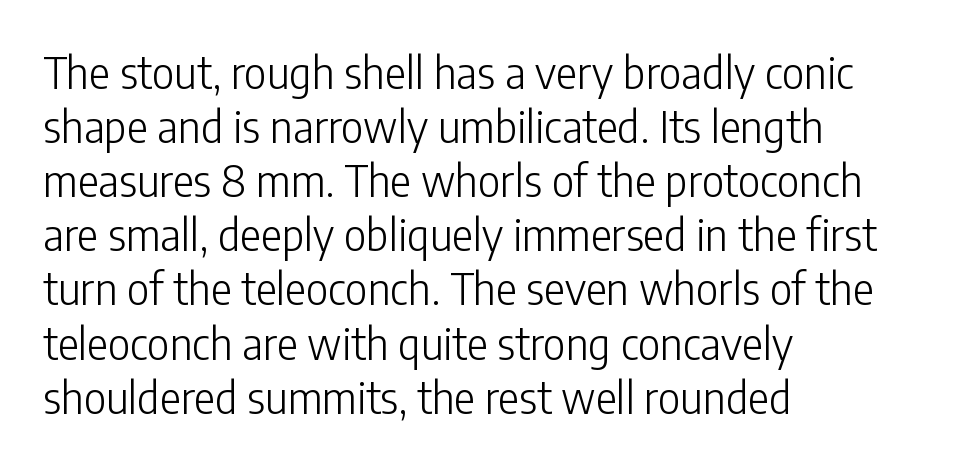
Bold? No — there's no thickening of the strokes. The paragraph shown leans on its left margin. The face used here is proportionally spaced, like ordinary book or web type. The space beneath each line is pristine and unruled. Regarding serifs, this sample does without them. Compared with typical body copy, the letter spacing here is the same.
